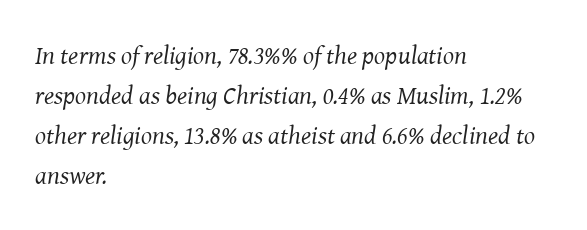
Q: Is the text bold? A: No.
Q: Is the text italic (slanted)? A: Yes, it leans right by about 8 degrees.
Q: Is the text underlined? A: No.
Q: How is the paragraph aligned? A: Left-aligned.
Q: Is the spacing between letters normal or unusually wide? A: Normal.
Q: Is the spacing between lines tight, normal or loose? A: Normal.
